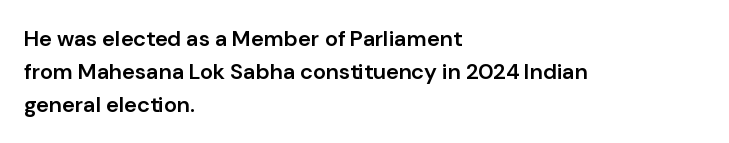
Q: Is the text bold? A: Semi-bold.
Q: Is the text italic (slanted)? A: No, it is upright.
Q: Is the text underlined? A: No.
Q: How is the paragraph aligned? A: Left-aligned.
Q: Is the spacing between letters normal or unusually wide? A: Normal.
Q: Is the spacing between lines tight, normal or loose? A: Normal.
